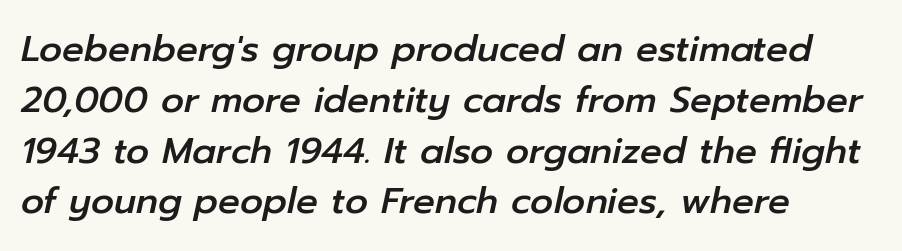
A student would call this left alignment; a typographer would say flush left, rag right. The letters advance in unequal steps, a hallmark of proportional type. Just letters on the line, the space beneath them empty. Short note: letters normally spaced. You can tell it's italic because the verticals aren't actually vertical.
